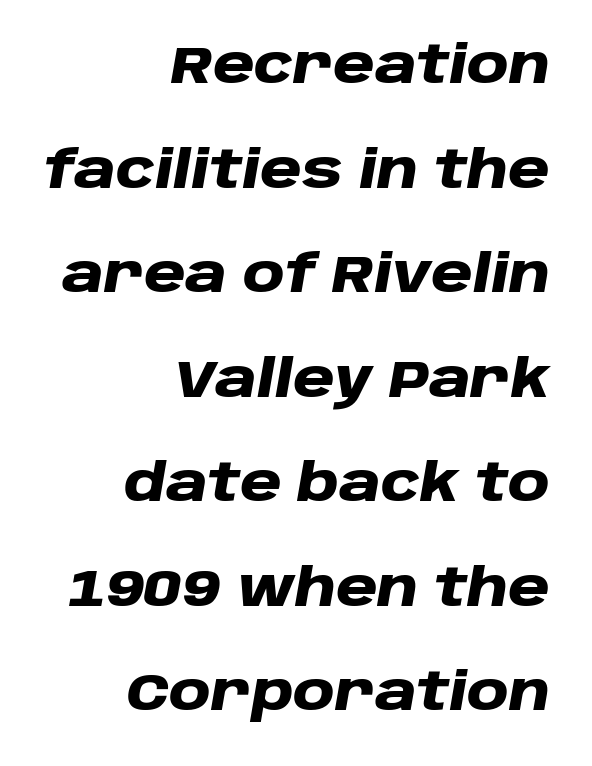
{"italic": "yes", "lean": "right", "slant_degrees": 10, "bold": "yes", "weight": "heavy", "width": "wide", "stroke_contrast": "low", "x_height": "large", "monospaced": "no", "underline": "no", "align": "right", "line_spacing": "loose", "line_spacing_ratio": 2.05, "letter_spacing": "normal", "letter_spacing_em": 0.0, "glyph_px": 51}
